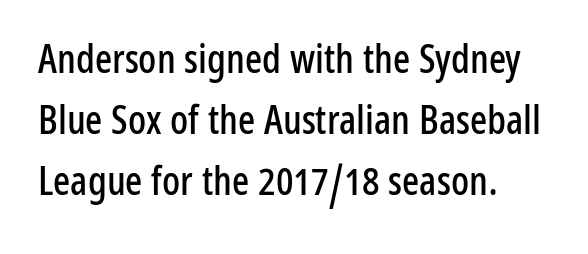
{"serif": "no", "italic": "no", "width": "condensed", "stroke_contrast": "low", "x_height": "medium", "monospaced": "no", "underline": "no", "align": "left", "line_spacing": "normal", "line_spacing_ratio": 1.53, "letter_spacing": "normal", "letter_spacing_em": 0.0, "glyph_px": 40}
